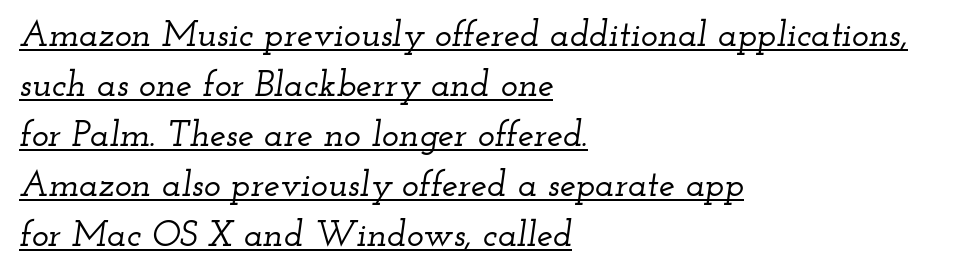
Compared with typical body copy, the letter spacing here is the same. One-word summary of the alignment: left. The face used here appears with an underline applied. This block has exactly the height ordinary leading produces. These lines are rendered in a variable-pitch font.
